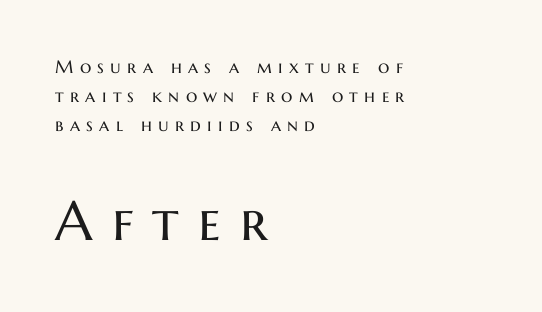
The image shows 55 px regular-weight sans-serif type, upright; set left-aligned, normal line spacing (1.62x), unusually wide letter spacing (+0.35 em), not underlined; the second (bottom) block is 3.06x larger; medium stroke contrast and a medium x-height.
